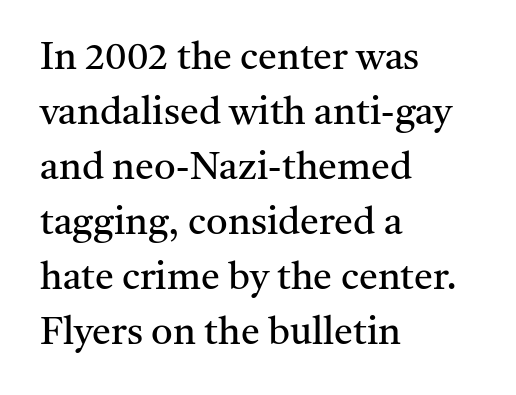
Q: Is the text bold? A: No.
Q: Is the text italic (slanted)? A: No, it is upright.
Q: Is the typeface a serif or a sans-serif typeface? A: Serif.
Q: Is the text underlined? A: No.
Q: How is the paragraph aligned? A: Left-aligned.
Q: Is the spacing between letters normal or unusually wide? A: Normal.
Q: Is the spacing between lines tight, normal or loose? A: Normal.
Q: Width (condensed, normal, or wide)? A: Normal.
Q: Stroke contrast? A: Medium.
Q: x-height? A: Medium.
Q: Monospaced? A: No.
